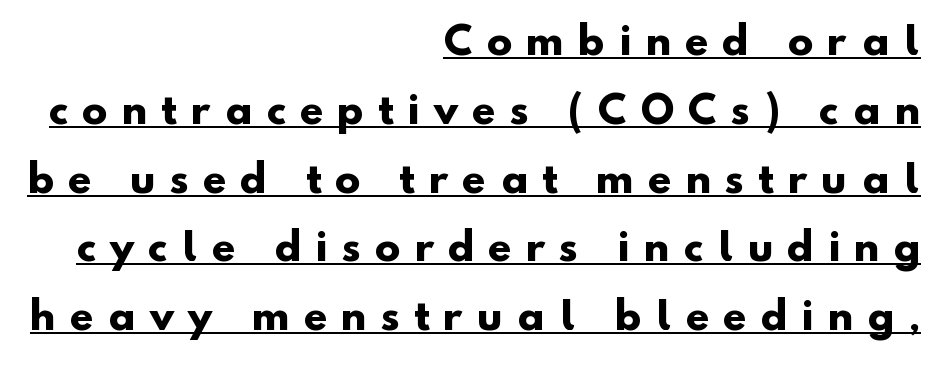
{"serif": "no", "bold": "yes", "weight": "heavy", "width": "normal", "stroke_contrast": "low", "x_height": "small", "monospaced": "no", "underline": "yes", "align": "right", "line_spacing_ratio": 1.81, "letter_spacing": "wide", "letter_spacing_em": 0.38, "glyph_px": 38}
